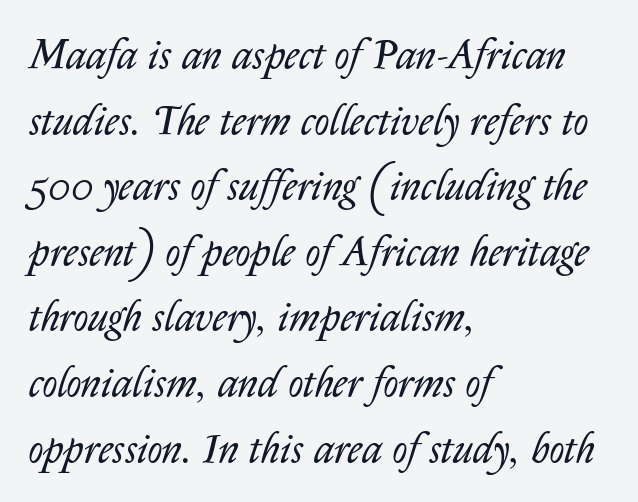
{"italic": "yes", "lean": "right", "slant_degrees": 14, "bold": "no", "weight": "regular", "width": "normal", "stroke_contrast": "low", "x_height": "medium", "monospaced": "no", "underline": "no", "align": "left", "line_spacing": "normal", "line_spacing_ratio": 1.6, "letter_spacing": "normal", "letter_spacing_em": 0.0, "glyph_px": 41}
